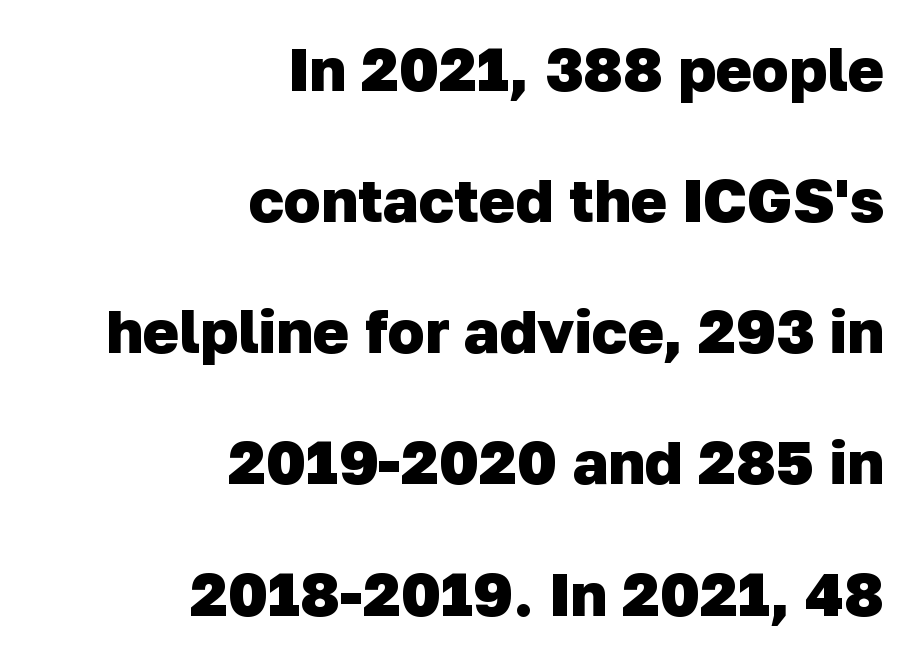
The image shows 61 px heavy sans-serif type; set right-aligned, loose line spacing (2.15x), normal letter spacing, not underlined; low stroke contrast and a medium x-height.
